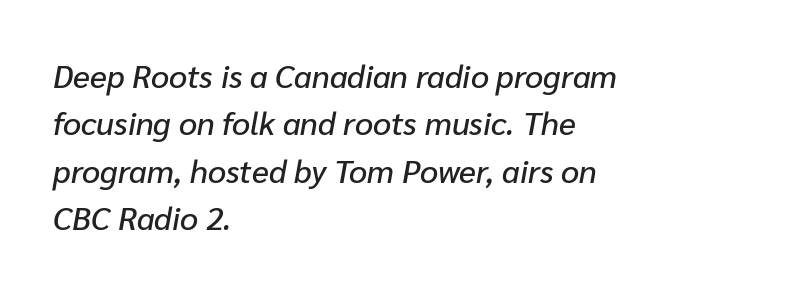
The image shows 32 px text type, italic (leaning right); set left-aligned, normal line spacing (1.48x), normal letter spacing, not underlined; low stroke contrast and a medium x-height.
